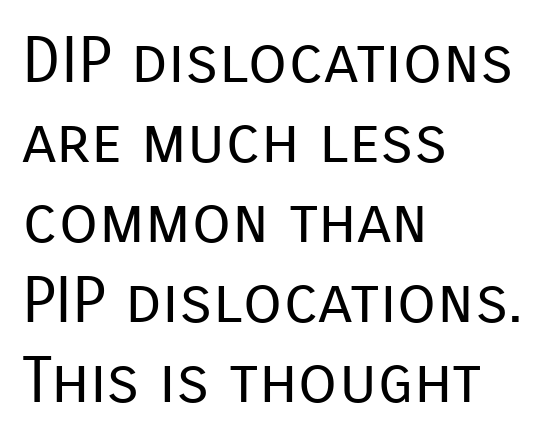
Q: Is the text bold? A: No.
Q: Is the text italic (slanted)? A: No, it is upright.
Q: Is the typeface a serif or a sans-serif typeface? A: Sans-serif.
Q: Is the text underlined? A: No.
Q: How is the paragraph aligned? A: Left-aligned.
Q: Is the spacing between letters normal or unusually wide? A: Normal.
Q: Is the spacing between lines tight, normal or loose? A: Normal.
Q: Width (condensed, normal, or wide)? A: Normal.
Q: Stroke contrast? A: Low.
Q: x-height? A: Medium.
Q: Monospaced? A: No.
